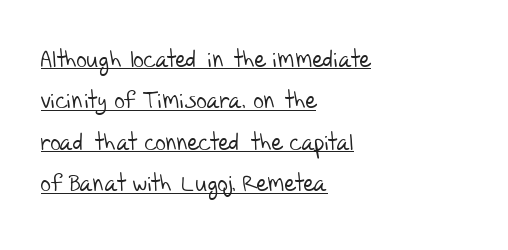
Q: Is the text bold? A: No.
Q: Is the text underlined? A: Yes.
Q: How is the paragraph aligned? A: Left-aligned.
Q: Is the spacing between letters normal or unusually wide? A: Normal.
